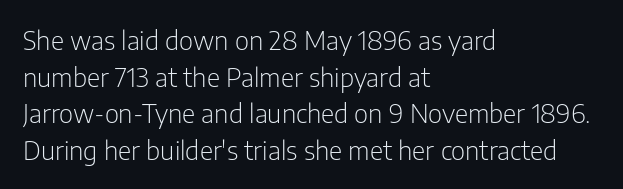
Q: Is the text bold? A: No.
Q: Is the text italic (slanted)? A: No, it is upright.
Q: Is the text underlined? A: No.
Q: How is the paragraph aligned? A: Left-aligned.
Q: Is the spacing between letters normal or unusually wide? A: Normal.
Q: Is the spacing between lines tight, normal or loose? A: Normal.
